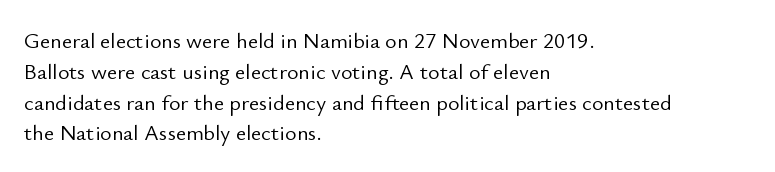
Q: Is the text bold? A: No.
Q: Is the text italic (slanted)? A: No, it is upright.
Q: Is the text underlined? A: No.
Q: How is the paragraph aligned? A: Left-aligned.
Q: Is the spacing between letters normal or unusually wide? A: Normal.
Q: Is the spacing between lines tight, normal or loose? A: Normal.
